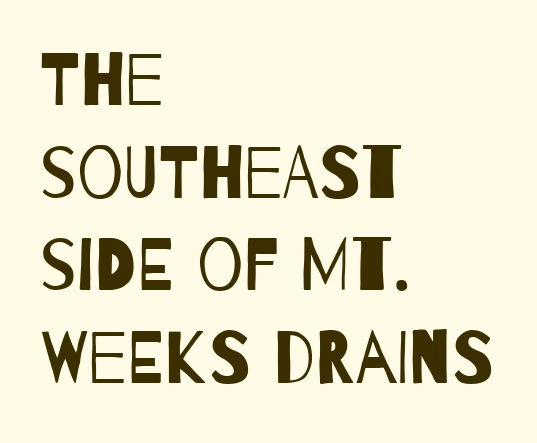
How are the letters spaced? Ordinarily, with no added tracking. Stem width sits at or under what a default text font uses. Left-aligned paragraph, ragged on the right. Baseline-to-baseline distance is the conventional proportion of letter height. The area under the type is left untouched. Here the designer chose a conventional face with non-uniform glyph widths.
